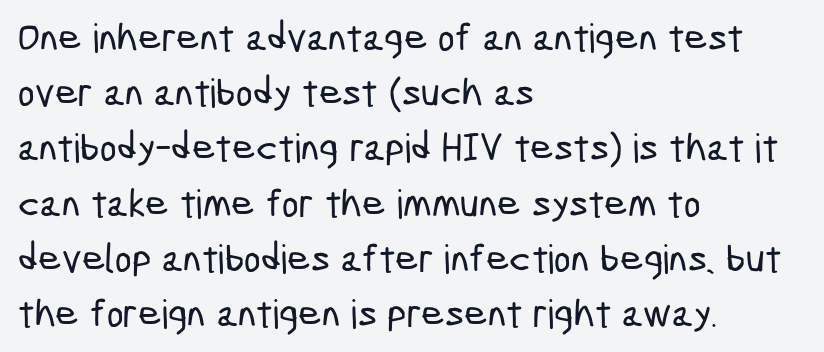
The image shows 40 px condensed sans-serif type; set left-aligned, normal line spacing (1.38x), normal letter spacing, not underlined; low stroke contrast and a medium x-height.
